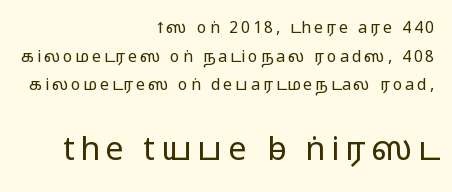
The font's upright variant was chosen for this text. Proportional: the letters do not fall into vertical columns. Check under the words: just untouched page. The designer gave the closing block more size than the opening block. The typesetter chose a ragged-left arrangement here. Each letter's strokes conclude bluntly, with no projecting serifs.
